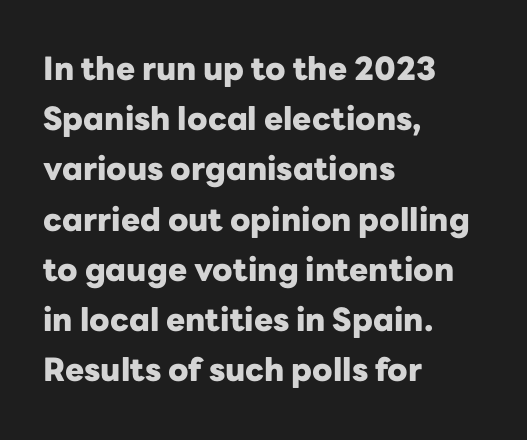
The image shows 32 px heavy sans-serif type, upright; set left-aligned, normal line spacing (1.57x), normal letter spacing, not underlined; low stroke contrast and a medium x-height.
